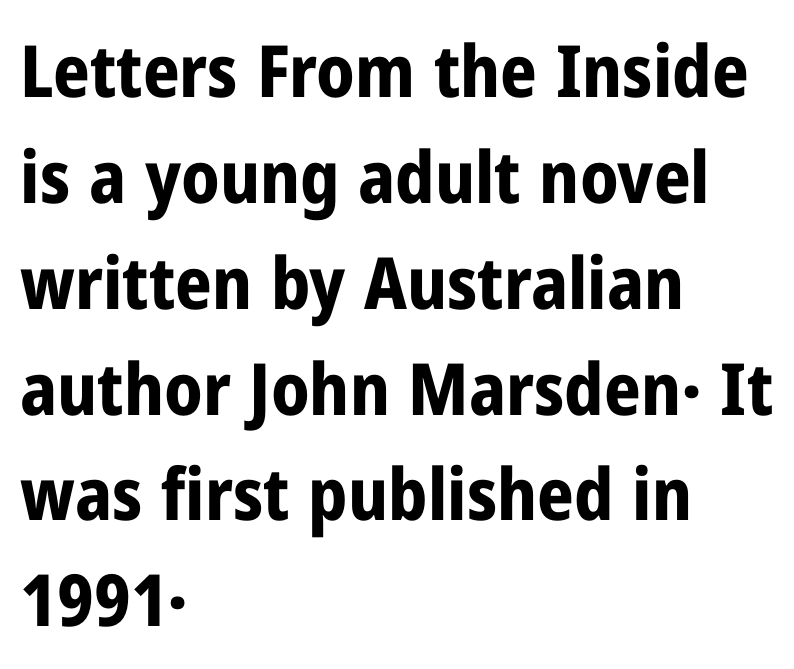
A bare baseline throughout the passage. The lettering holds an erect, upright posture throughout. The letterforms sit shoulder to shoulder at normal distance. A typesetter would call this proportional, since set widths differ per character. Line beginnings align vertically; line endings do not. Typographic density is high because the face is bold.
